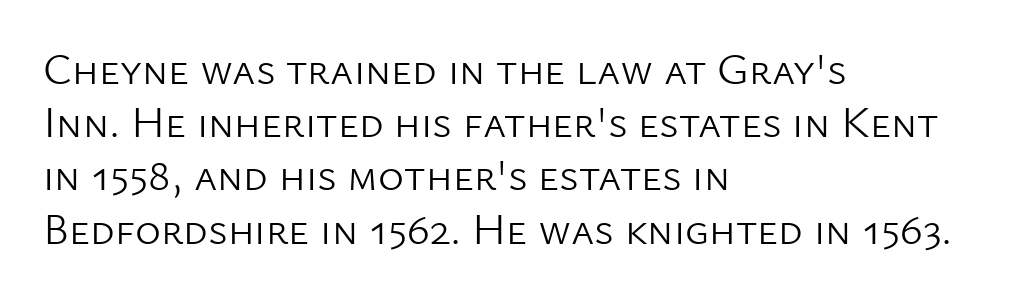
Q: Is the text bold? A: No.
Q: Is the text italic (slanted)? A: No, it is upright.
Q: Is the typeface a serif or a sans-serif typeface? A: Sans-serif.
Q: Is the text underlined? A: No.
Q: How is the paragraph aligned? A: Left-aligned.
Q: Is the spacing between letters normal or unusually wide? A: Normal.
Q: Width (condensed, normal, or wide)? A: Normal.
Q: Stroke contrast? A: Low.
Q: x-height? A: Medium.
Q: Monospaced? A: No.
